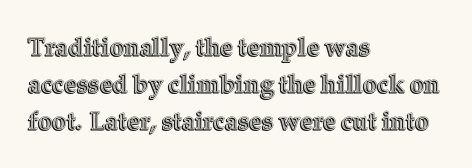
{"italic": "no", "underline": "no", "align": "left", "line_spacing": "normal", "line_spacing_ratio": 1.48, "letter_spacing": "normal", "letter_spacing_em": 0.0, "glyph_px": 25}
